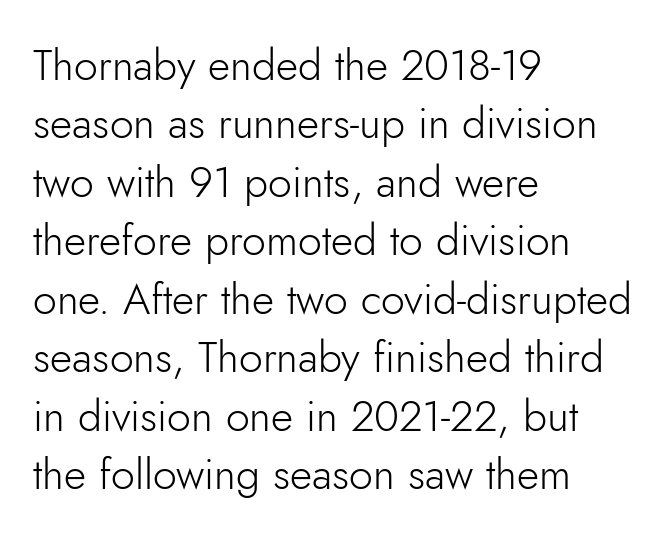
{"serif": "no", "italic": "no", "bold": "no", "weight": "light", "width": "normal", "stroke_contrast": "low", "x_height": "small", "monospaced": "no", "underline": "no", "align": "left", "line_spacing": "normal", "line_spacing_ratio": 1.36, "letter_spacing": "normal", "letter_spacing_em": 0.0, "glyph_px": 43}
